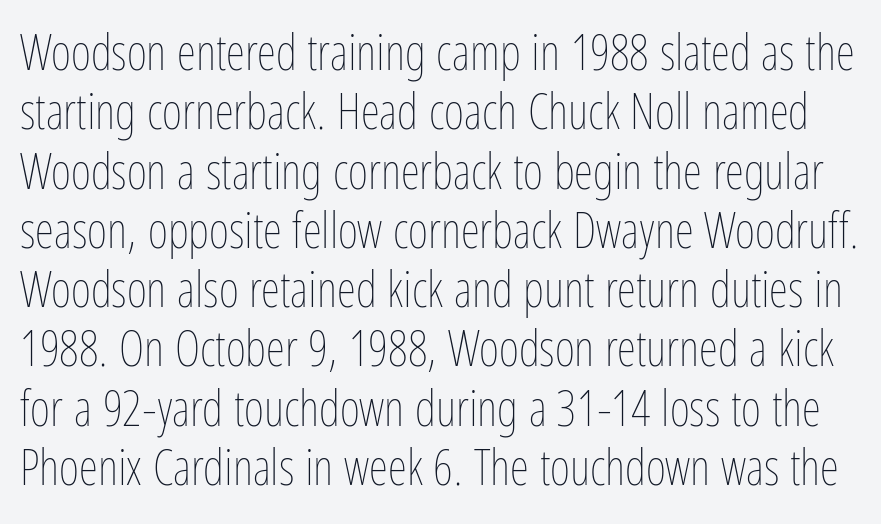
The image shows 49 px thin, condensed type, upright; set line spacing 1.21x, normal letter spacing, not underlined; low stroke contrast and a medium x-height.
